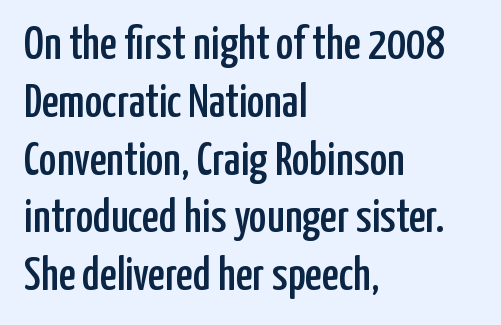
Q: Is the text italic (slanted)? A: No, it is upright.
Q: Is the typeface a serif or a sans-serif typeface? A: Sans-serif.
Q: Is the text underlined? A: No.
Q: How is the paragraph aligned? A: Left-aligned.
Q: Is the spacing between letters normal or unusually wide? A: Normal.
Q: Width (condensed, normal, or wide)? A: Condensed.
Q: Stroke contrast? A: Low.
Q: x-height? A: Medium.
Q: Monospaced? A: No.
